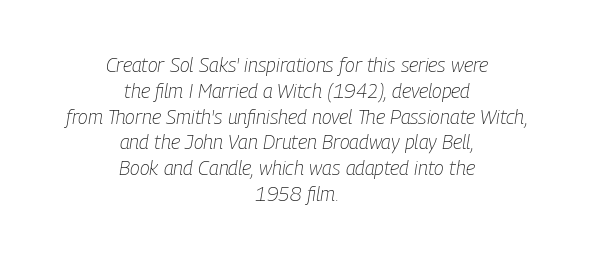
{"italic": "yes", "lean": "right", "slant_degrees": 9, "bold": "no", "underline": "no", "align": "center", "line_spacing": "normal", "line_spacing_ratio": 1.29, "letter_spacing": "normal", "letter_spacing_em": 0.0, "glyph_px": 20}
